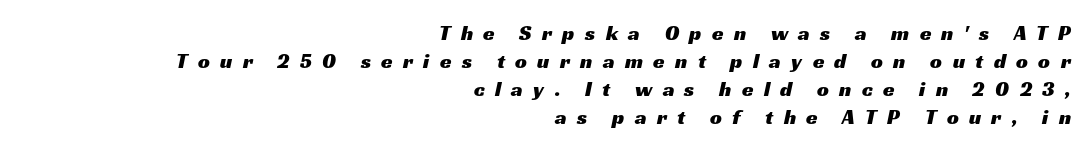
Q: Is the text underlined? A: No.
Q: How is the paragraph aligned? A: Right-aligned.
Q: Is the spacing between letters normal or unusually wide? A: Unusually wide.
Q: Is the spacing between lines tight, normal or loose? A: Normal.
